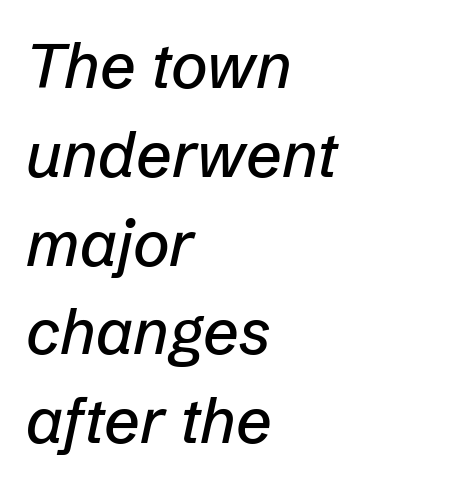
These lines were composed using italics. Proportional: the letters do not fall into vertical columns. The rendering uses a moderate line-height, typical for paragraphs. Just letters on the line, the space beneath them empty.
